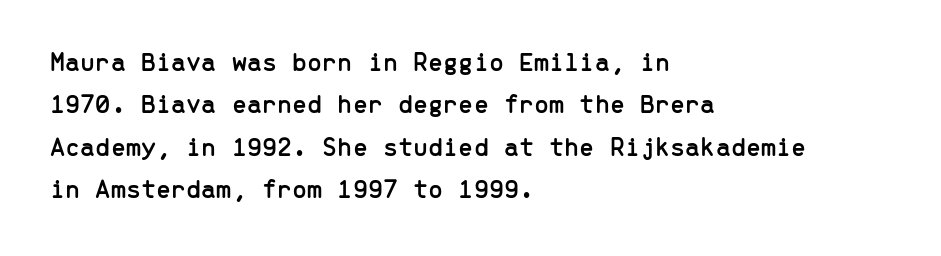
Successive baselines arrive at the customary interval. Tall strokes in this sample are plumb rather than angled. Where is the straight margin? On the left. Lines of text with bare space underneath. Each word holds together tightly as a unit, with standard inter-letter gaps.
